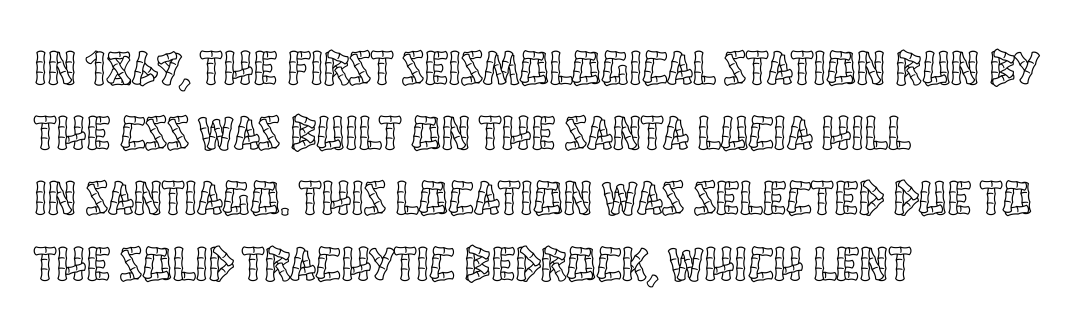
The image shows 49 px condensed type, upright; set left-aligned, normal line spacing (1.33x), normal letter spacing, not underlined; a large x-height.
